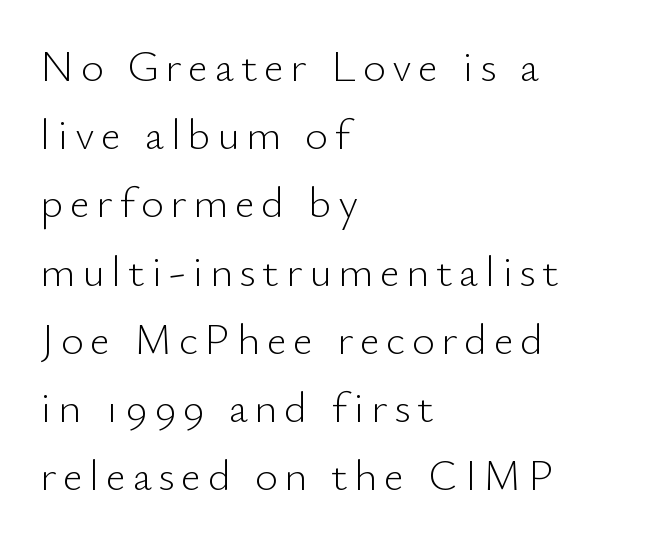
Q: Is the text bold? A: No.
Q: Is the text italic (slanted)? A: No, it is upright.
Q: Is the typeface a serif or a sans-serif typeface? A: Sans-serif.
Q: Is the text underlined? A: No.
Q: How is the paragraph aligned? A: Left-aligned.
Q: Is the spacing between lines tight, normal or loose? A: Normal.
Q: Width (condensed, normal, or wide)? A: Normal.
Q: Stroke contrast? A: Low.
Q: x-height? A: Small.
Q: Monospaced? A: No.
